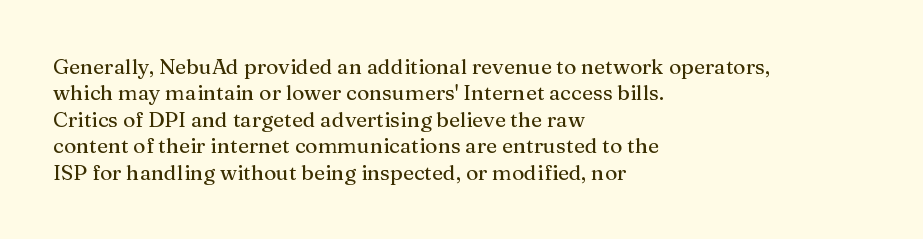
Is there much room between lines? A standard amount, neither cramped nor airy. The line texture is even and compact thanks to regular tracking. In terms of posture, this sample is upright. The paragraph has a hard left edge and a soft right edge. The strip under each line holds only bare page.
